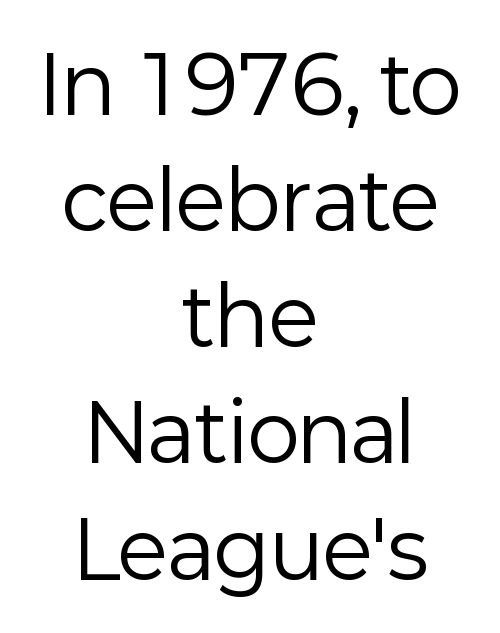
{"serif": "no", "italic": "no", "bold": "no", "weight": "regular", "width": "normal", "stroke_contrast": "low", "x_height": "medium", "monospaced": "no", "underline": "no", "align": "center", "line_spacing": "normal", "line_spacing_ratio": 1.47, "letter_spacing": "normal", "letter_spacing_em": 0.0, "glyph_px": 79}
